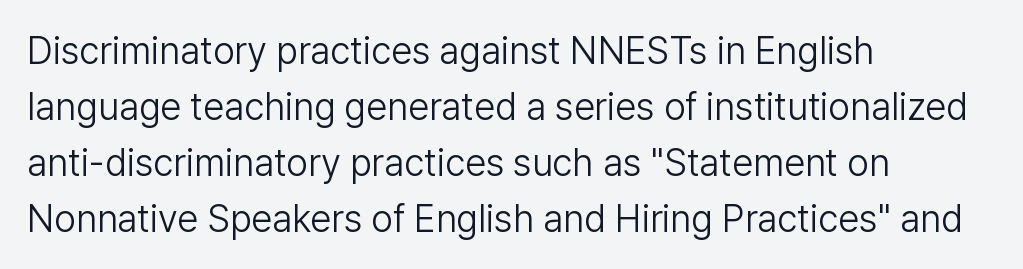
Q: Is the text bold? A: No.
Q: Is the text italic (slanted)? A: No, it is upright.
Q: Is the typeface a serif or a sans-serif typeface? A: Sans-serif.
Q: Is the text underlined? A: No.
Q: How is the paragraph aligned? A: Left-aligned.
Q: Is the spacing between letters normal or unusually wide? A: Normal.
Q: Is the spacing between lines tight, normal or loose? A: Normal.
Q: Width (condensed, normal, or wide)? A: Normal.
Q: Stroke contrast? A: Low.
Q: x-height? A: Medium.
Q: Monospaced? A: No.
